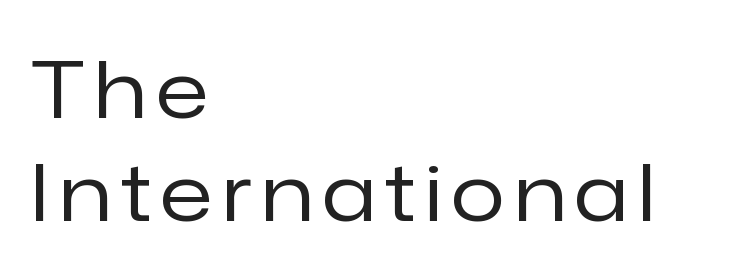
Q: Is the text bold? A: No.
Q: Is the text italic (slanted)? A: No, it is upright.
Q: Is the typeface a serif or a sans-serif typeface? A: Sans-serif.
Q: Is the text underlined? A: No.
Q: How is the paragraph aligned? A: Left-aligned.
Q: Is the spacing between lines tight, normal or loose? A: Normal.
Q: Width (condensed, normal, or wide)? A: Normal.
Q: Stroke contrast? A: Low.
Q: x-height? A: Medium.
Q: Monospaced? A: No.
